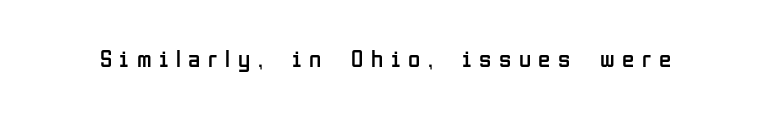
{"italic": "no", "bold": "no", "underline": "no", "letter_spacing": "wide", "letter_spacing_em": 0.3, "glyph_px": 25}
